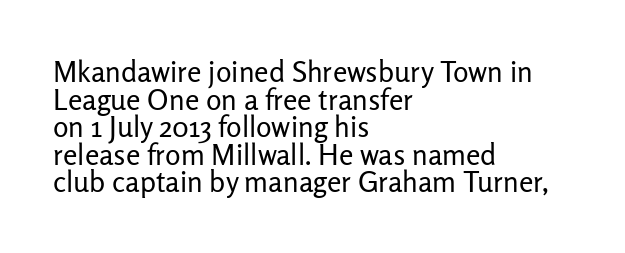
{"serif": "no", "italic": "no", "bold": "no", "weight": "regular", "width": "normal", "stroke_contrast": "low", "x_height": "medium", "monospaced": "no", "underline": "no", "align": "left", "line_spacing": "tight", "line_spacing_ratio": 0.95, "letter_spacing": "normal", "letter_spacing_em": 0.0, "glyph_px": 29}
